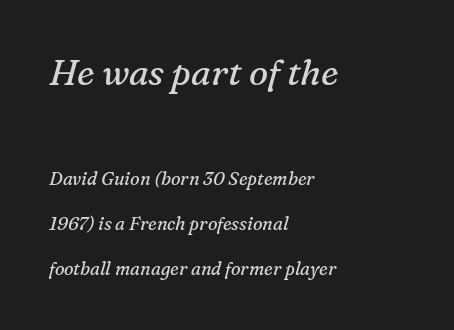
The image shows 36 px regular-weight serif type, italic (leaning right); set left-aligned, loose line spacing (2.49x), normal letter spacing, not underlined; the first (top) block is 2.0x larger; medium stroke contrast and a medium x-height.
